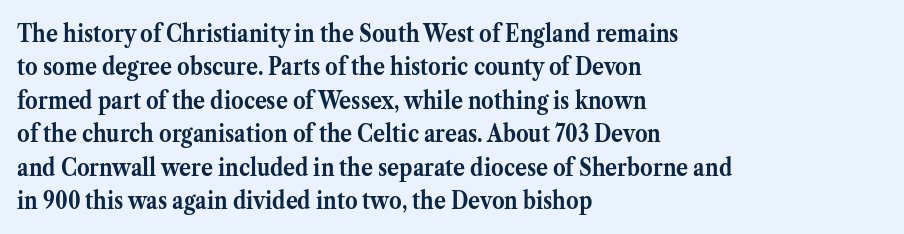
Notice how the passage keeps a crisp vertical edge on the left only. Ordinary non-slanted type is in use. This sample uses plain, unmodified letter spacing. Strong, thick strokes mark this as bold type. Normally led — the rows are evenly, conventionally spaced.
